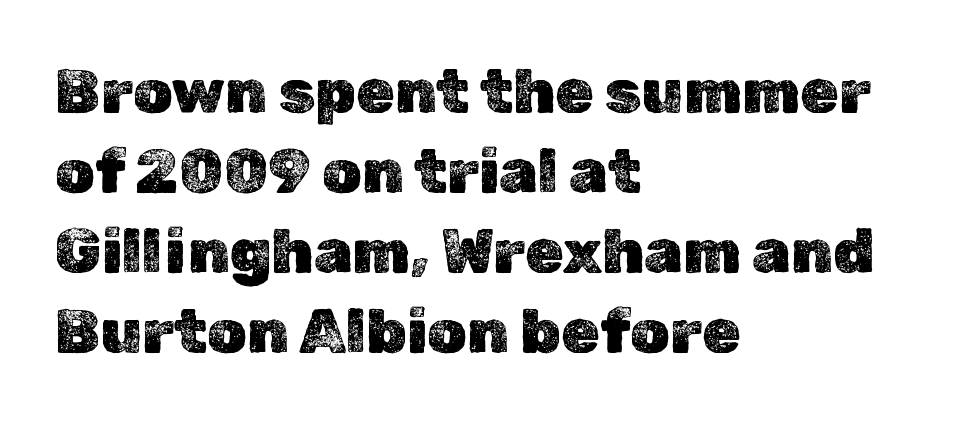
The image shows 62 px text type, upright; set left-aligned, normal line spacing (1.29x), normal letter spacing, not underlined; a medium x-height.
